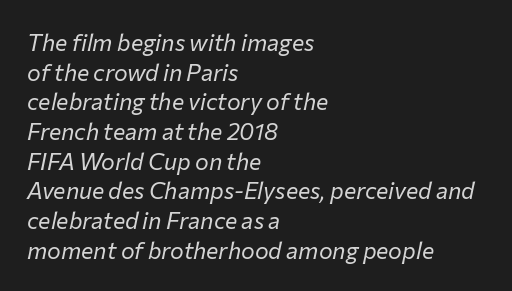
Q: Is the text bold? A: No.
Q: Is the text italic (slanted)? A: Yes, it leans right by about 12 degrees.
Q: Is the text underlined? A: No.
Q: How is the paragraph aligned? A: Left-aligned.
Q: Is the spacing between letters normal or unusually wide? A: Normal.
Q: Is the spacing between lines tight, normal or loose? A: Normal.
